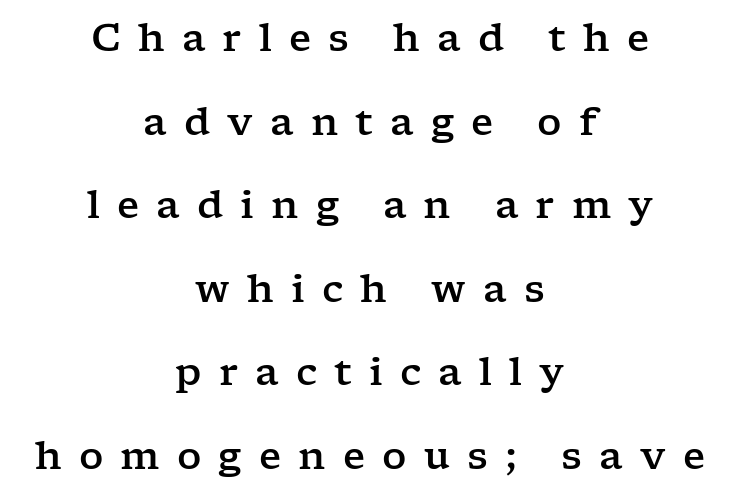
The image shows 38 px wide serif type, upright; set centered, loose line spacing (2.2x), unusually wide letter spacing (+0.45 em), not underlined; low stroke contrast and a medium x-height.
